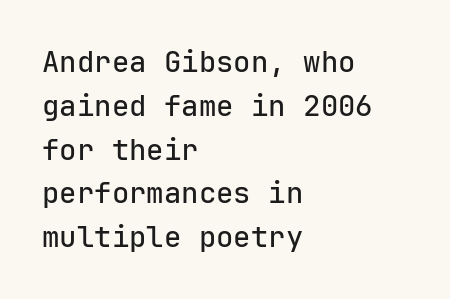
Q: Is the text italic (slanted)? A: No, it is upright.
Q: Is the typeface a serif or a sans-serif typeface? A: Sans-serif.
Q: Is the text underlined? A: No.
Q: How is the paragraph aligned? A: Left-aligned.
Q: Is the spacing between letters normal or unusually wide? A: Normal.
Q: Is the spacing between lines tight, normal or loose? A: Normal.
Q: Width (condensed, normal, or wide)? A: Normal.
Q: Stroke contrast? A: Low.
Q: x-height? A: Medium.
Q: Monospaced? A: Yes.
